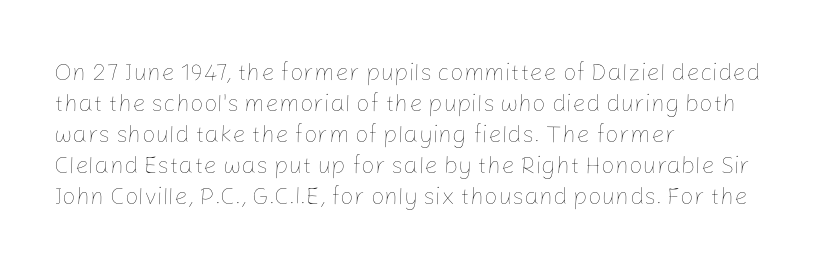
{"italic": "no", "bold": "no", "underline": "no", "align": "left", "line_spacing": "normal", "line_spacing_ratio": 1.29, "letter_spacing": "normal", "letter_spacing_em": 0.0, "glyph_px": 24}
